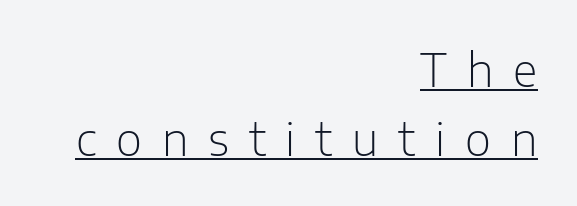
Ordinary non-slanted type is in use. Students, note that the glyphs here are deliberately spaced far apart. Underlining? Definitely there. The letters advance in unequal steps, a hallmark of proportional type. Whoever set this chose a conventional vertical rhythm.
